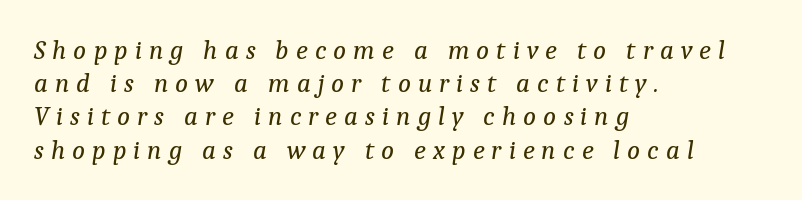
The image shows 27 px text type, italic (leaning right); set left-aligned, line spacing 1.23x, unusually wide letter spacing (+0.26 em), not underlined.
